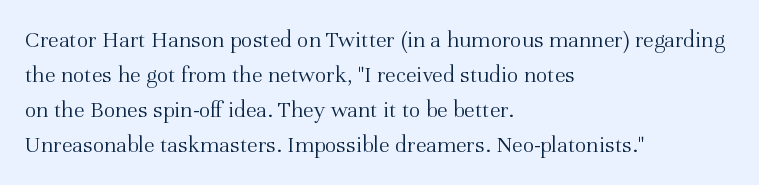
Q: Is the text bold? A: No.
Q: Is the text italic (slanted)? A: No, it is upright.
Q: Is the text underlined? A: No.
Q: How is the paragraph aligned? A: Left-aligned.
Q: Is the spacing between letters normal or unusually wide? A: Normal.
Q: Is the spacing between lines tight, normal or loose? A: Normal.
